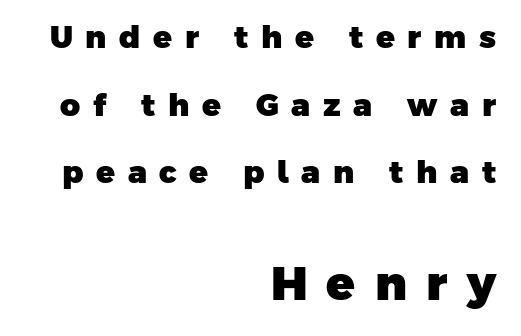
{"serif": "no", "bold": "yes", "weight": "heavy", "width": "normal", "stroke_contrast": "low", "x_height": "medium", "monospaced": "no", "underline": "no", "align": "right", "line_spacing": "loose", "line_spacing_ratio": 2.18, "letter_spacing": "wide", "letter_spacing_em": 0.41, "larger_block": "second", "size_ratio": 1.52, "glyph_px": 47}
